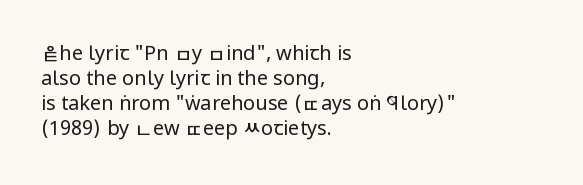
{"italic": "no", "bold": "no", "underline": "no", "align": "left", "line_spacing": "normal", "line_spacing_ratio": 1.25, "letter_spacing": "normal", "letter_spacing_em": 0.0, "glyph_px": 20}
